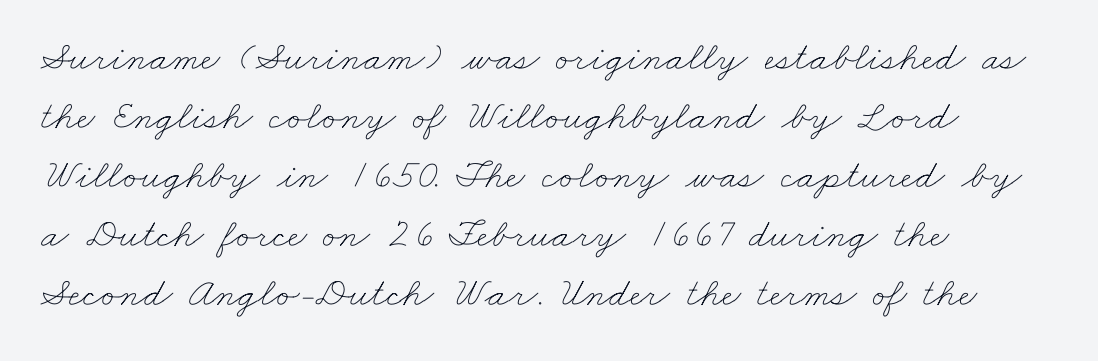
{"bold": "no", "weight": "thin", "width": "wide", "stroke_contrast": "low", "x_height": "small", "monospaced": "no", "underline": "no", "align": "left", "line_spacing": "normal", "line_spacing_ratio": 1.44, "letter_spacing": "normal", "letter_spacing_em": 0.0, "glyph_px": 41}
